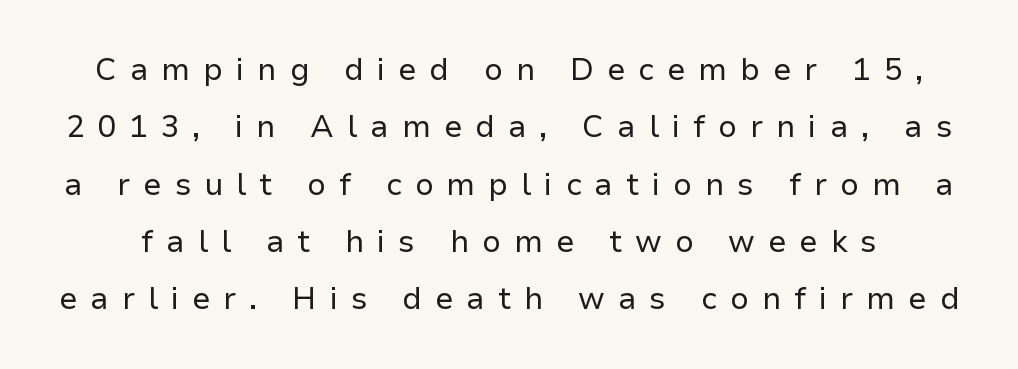
The image shows 31 px regular-weight sans-serif type, upright; set line spacing 1.85x, unusually wide letter spacing (+0.42 em), not underlined; low stroke contrast and a medium x-height.
